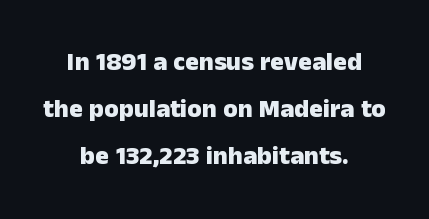
The image shows 26 px bold type, upright; set centered, line spacing 1.81x, normal letter spacing, not underlined.
